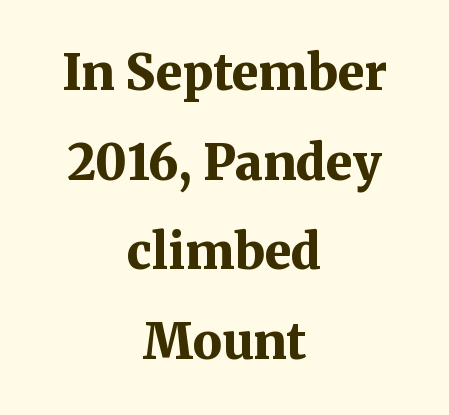
Q: Is the text bold? A: Yes.
Q: Is the text italic (slanted)? A: No, it is upright.
Q: Is the typeface a serif or a sans-serif typeface? A: Serif.
Q: Is the text underlined? A: No.
Q: How is the paragraph aligned? A: Centered.
Q: Is the spacing between letters normal or unusually wide? A: Normal.
Q: Width (condensed, normal, or wide)? A: Normal.
Q: Stroke contrast? A: Medium.
Q: x-height? A: Medium.
Q: Monospaced? A: No.
